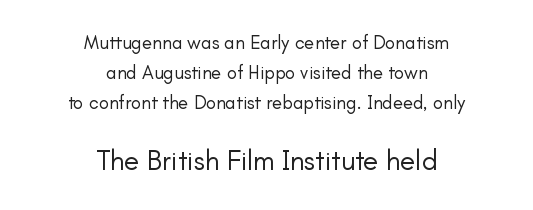
Q: Is the text bold? A: No.
Q: Is the text italic (slanted)? A: No, it is upright.
Q: Is the typeface a serif or a sans-serif typeface? A: Sans-serif.
Q: Is the text underlined? A: No.
Q: How is the paragraph aligned? A: Centered.
Q: Is the spacing between letters normal or unusually wide? A: Normal.
Q: Is the spacing between lines tight, normal or loose? A: Normal.
Q: Which block of text is set in a larger size, the first (top) or the second (bottom)? A: The second (bottom) one.
Q: Width (condensed, normal, or wide)? A: Normal.
Q: Stroke contrast? A: Low.
Q: x-height? A: Small.
Q: Monospaced? A: No.
